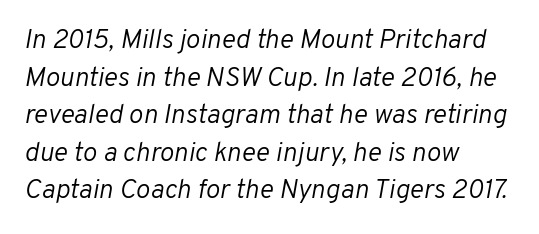
The image shows 27 px text type, italic (leaning right); set left-aligned, normal line spacing (1.39x), normal letter spacing, not underlined.
